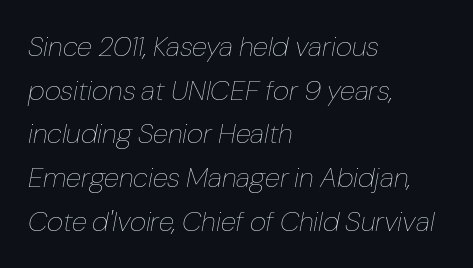
{"italic": "yes", "lean": "right", "slant_degrees": 10, "bold": "no", "weight": "thin", "width": "normal", "stroke_contrast": "low", "x_height": "medium", "monospaced": "no", "underline": "no", "align": "left", "line_spacing": "normal", "line_spacing_ratio": 1.56, "letter_spacing": "normal", "letter_spacing_em": 0.0, "glyph_px": 28}
